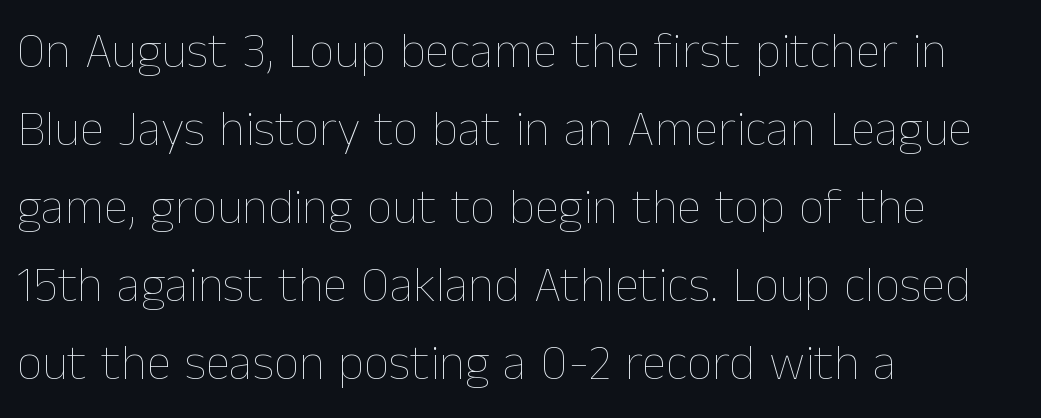
Each line starts at the same left margin while the right side varies. The string is rendered with underlining switched off. In terms of leading, this rendering sits right in the middle. Counters stay open thanks to moderate or lighter strokes. You can tell it's not italic because the verticals are truly vertical.
